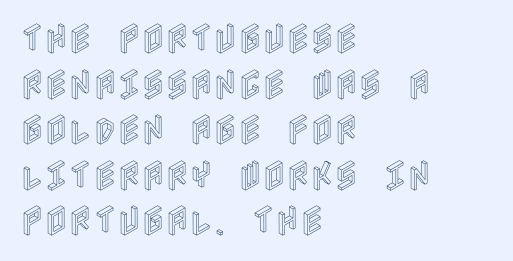
The image shows 33 px condensed type, upright; set left-aligned, normal line spacing (1.38x), normal letter spacing, not underlined; a large x-height.
